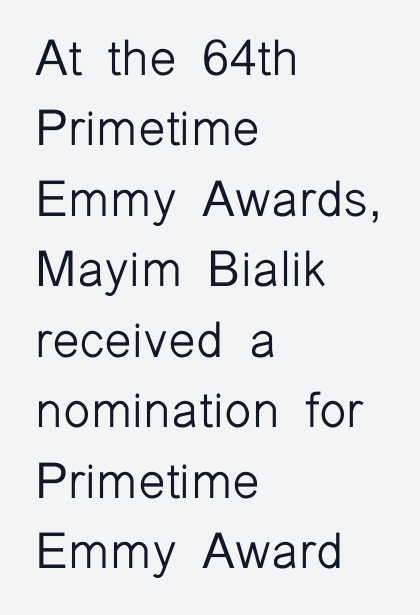
The image shows 50 px light sans-serif type, upright; set left-aligned, normal line spacing (1.41x), normal letter spacing, not underlined; low stroke contrast and a medium x-height.
